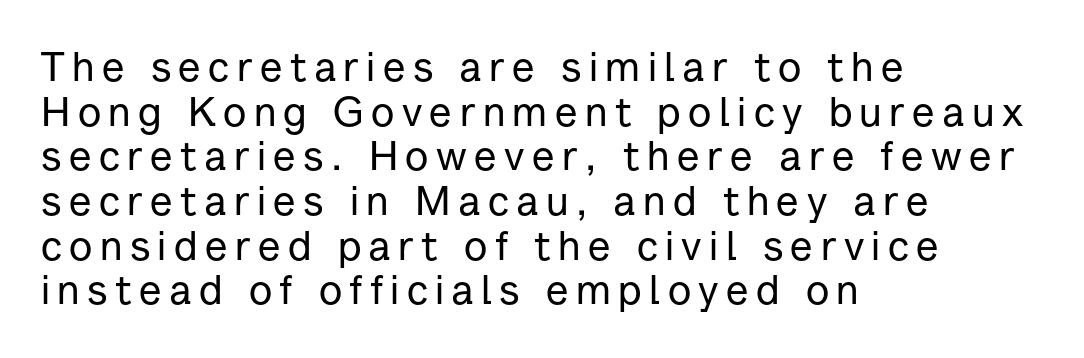
The gap between lines stays unmarked. The face used here is proportionally spaced, like ordinary book or web type. Every row of glyphs begins at an identical x-position on the left. What kind of face is this? One without serifs — a sans. Vertical spacing — tight.
